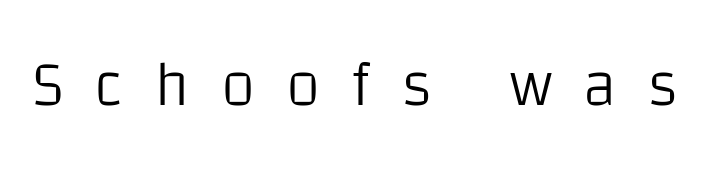
The image shows 63 px light sans-serif type, upright; set unusually wide letter spacing (+0.49 em), not underlined; low stroke contrast and a large x-height.
